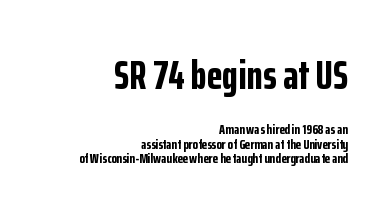
{"serif": "no", "italic": "no", "bold": "yes", "weight": "bold", "width": "condensed", "stroke_contrast": "low", "x_height": "medium", "monospaced": "no", "underline": "no", "align": "right", "line_spacing": "tight", "line_spacing_ratio": 1.05, "letter_spacing": "normal", "letter_spacing_em": 0.0, "larger_block": "first", "size_ratio": 2.93, "glyph_px": 41}
